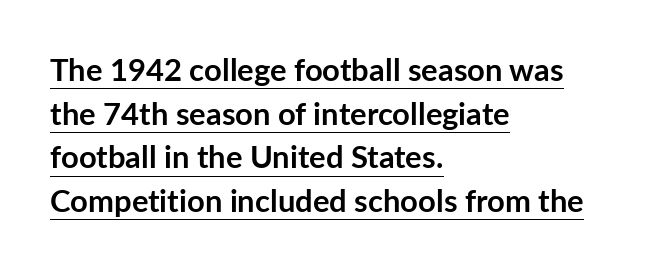
{"serif": "no", "italic": "no", "bold": "yes", "weight": "semibold", "width": "normal", "stroke_contrast": "low", "x_height": "medium", "monospaced": "no", "underline": "yes", "align": "left", "line_spacing": "normal", "line_spacing_ratio": 1.41, "letter_spacing": "normal", "letter_spacing_em": 0.0, "glyph_px": 31}
